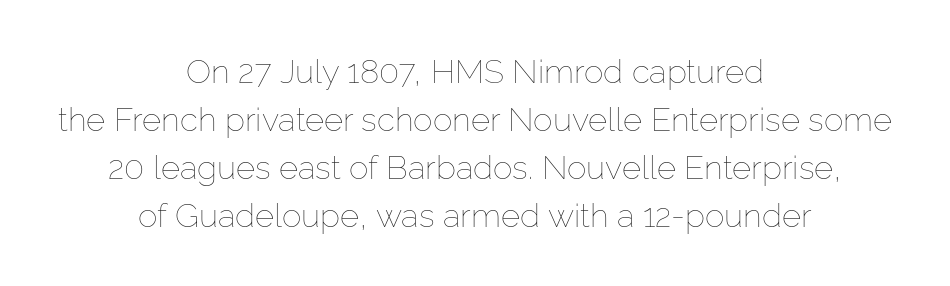
{"italic": "no", "bold": "no", "weight": "thin", "width": "normal", "stroke_contrast": "low", "x_height": "medium", "monospaced": "no", "underline": "no", "align": "center", "line_spacing": "normal", "line_spacing_ratio": 1.45, "letter_spacing": "normal", "letter_spacing_em": 0.0, "glyph_px": 33}
